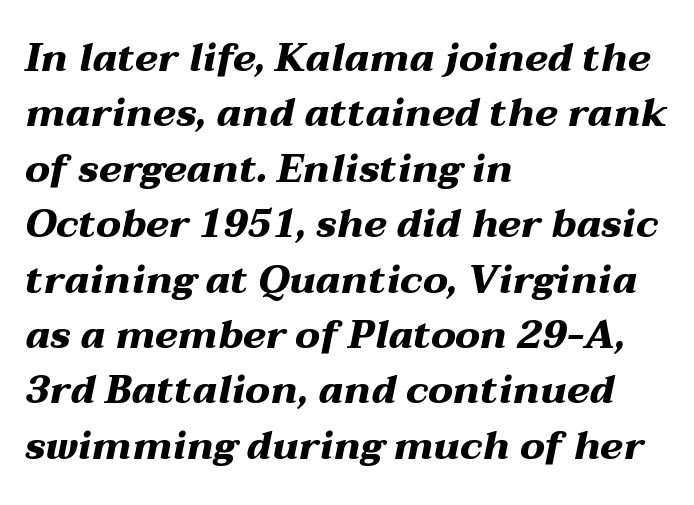
The image shows 39 px heavy, wide type, italic (leaning right); set left-aligned, normal line spacing (1.42x), normal letter spacing, not underlined; medium stroke contrast and a medium x-height.
